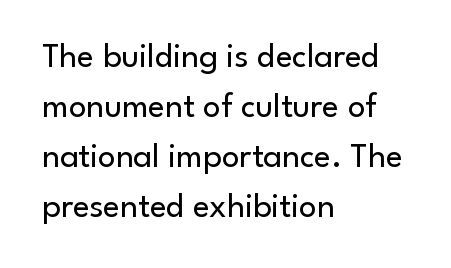
Q: Is the text bold? A: No.
Q: Is the text italic (slanted)? A: No, it is upright.
Q: Is the typeface a serif or a sans-serif typeface? A: Sans-serif.
Q: Is the text underlined? A: No.
Q: How is the paragraph aligned? A: Left-aligned.
Q: Is the spacing between letters normal or unusually wide? A: Normal.
Q: Is the spacing between lines tight, normal or loose? A: Normal.
Q: Width (condensed, normal, or wide)? A: Normal.
Q: Stroke contrast? A: Low.
Q: x-height? A: Small.
Q: Monospaced? A: No.
